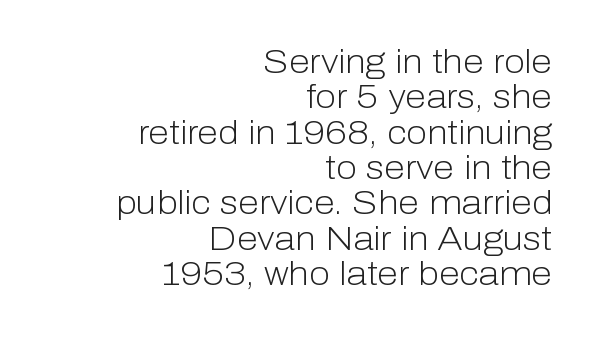
The image shows 34 px light sans-serif type, upright; set right-aligned, tight line spacing (1.04x), normal letter spacing, not underlined; low stroke contrast and a medium x-height.
